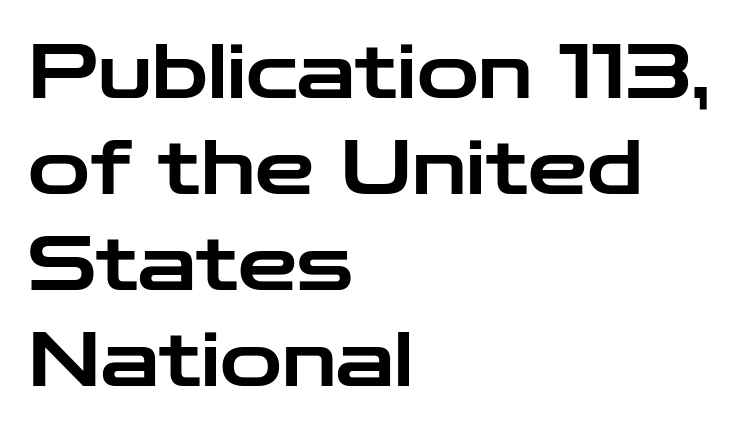
{"serif": "no", "italic": "no", "width": "wide", "stroke_contrast": "low", "x_height": "medium", "monospaced": "no", "underline": "no", "align": "left", "line_spacing": "normal", "line_spacing_ratio": 1.28, "letter_spacing": "normal", "letter_spacing_em": 0.0, "glyph_px": 75}
